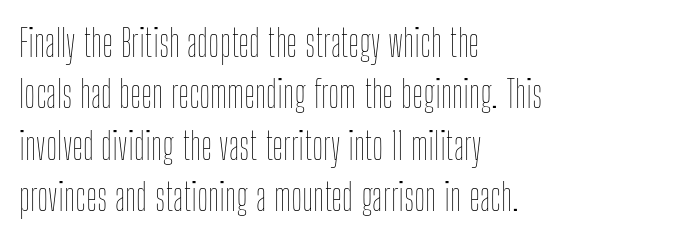
Posture: straight, roman, zero tilt. The gap between lines stays unmarked. The letters advance in unequal steps, a hallmark of proportional type. Stroke thickness stays within the range of a standard reading face or lighter. Leading matches the norm, producing a regular column. In CSS terms this would be text-align: left.
